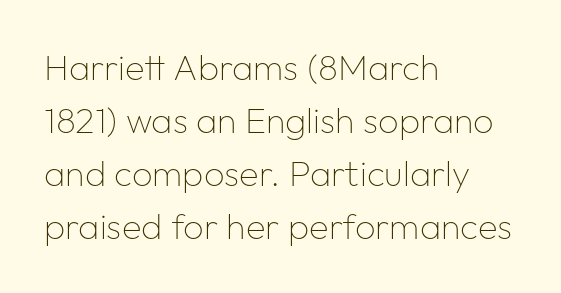
The text block is weighted toward the left margin, trailing off unevenly rightward. The glyphs are unaccompanied by any horizontal stroke below them. Is there any slant? The stems are plumb. Is the stroke heavy? The answer is a plain regular-or-lighter. Spacing between characters is what you'd get straight out of the box. Spacing verdict: proportional, widths tailored to each character.
